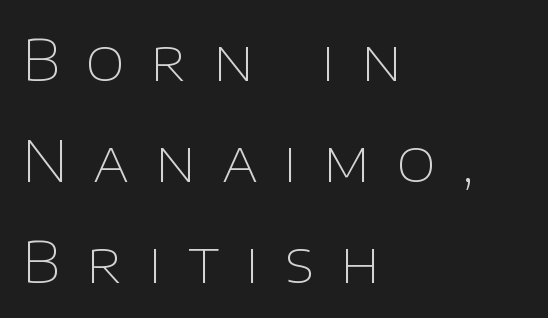
The image shows 57 px thin sans-serif type, upright; set left-aligned, line spacing 1.77x, unusually wide letter spacing (+0.45 em), not underlined; low stroke contrast and a large x-height.
